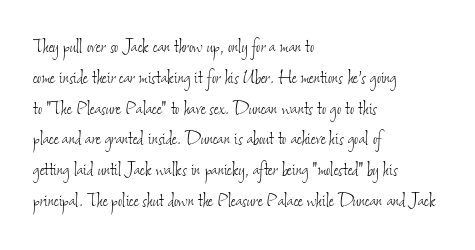
{"bold": "no", "underline": "no", "align": "left", "line_spacing": "normal", "line_spacing_ratio": 1.34, "letter_spacing": "normal", "letter_spacing_em": 0.0, "glyph_px": 23}
